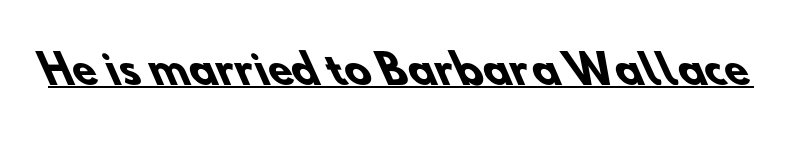
The image shows 39 px heavy sans-serif type; set normal letter spacing, underlined; low stroke contrast and a small x-height.
